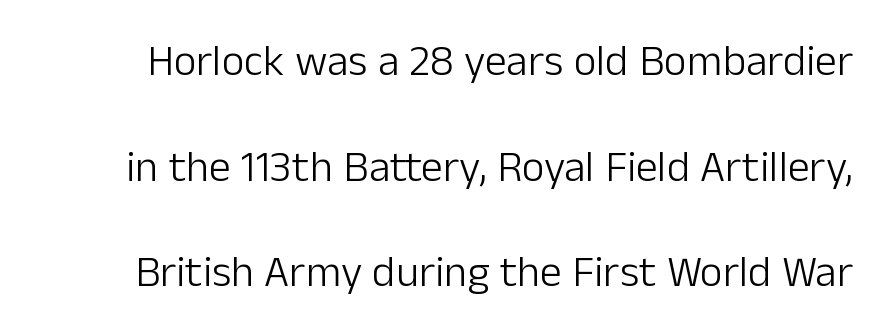
Q: Is the text bold? A: No.
Q: Is the text italic (slanted)? A: No, it is upright.
Q: Is the typeface a serif or a sans-serif typeface? A: Sans-serif.
Q: Is the text underlined? A: No.
Q: Is the spacing between letters normal or unusually wide? A: Normal.
Q: Is the spacing between lines tight, normal or loose? A: Loose.
Q: Width (condensed, normal, or wide)? A: Normal.
Q: Stroke contrast? A: Low.
Q: x-height? A: Medium.
Q: Monospaced? A: No.
